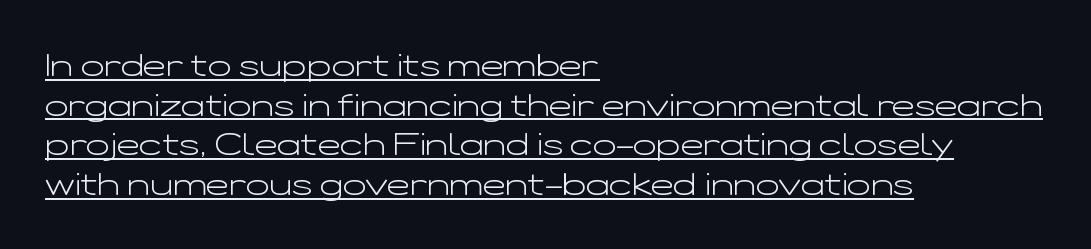
Serif or sans? Sans — the stroke terminals are bare. Decoration check: the copy is underlined. Honestly, the row spacing looks completely unremarkable. Tall strokes in this sample are plumb rather than angled. Weight: not bold — regular or lighter. What stands out about the letter spacing? Nothing — it is the standard amount.
